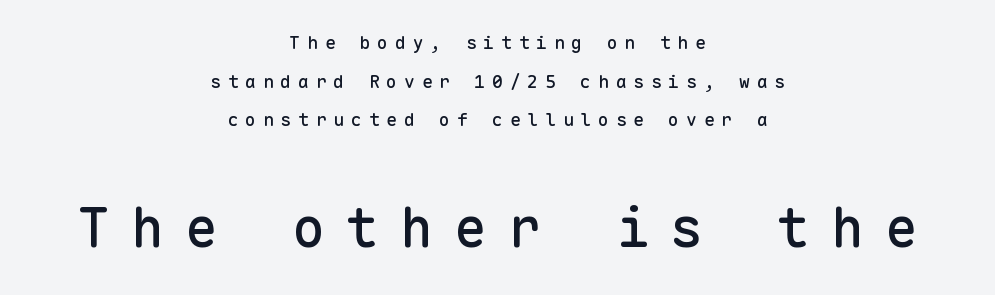
The letters stand straight up with perfectly vertical stems. Are there feet on the stems? There aren't — it's a sans. Regarding leading, the lines here are spaced well apart. Caption: expanded tracking, letters set apart.
